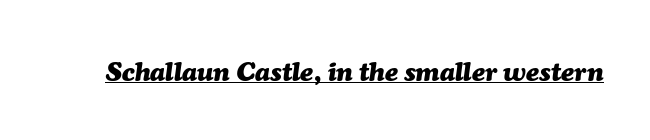
Q: Is the text bold? A: Yes.
Q: Is the text italic (slanted)? A: Yes, it leans right by about 7 degrees.
Q: Is the text underlined? A: Yes.
Q: Is the spacing between letters normal or unusually wide? A: Normal.
